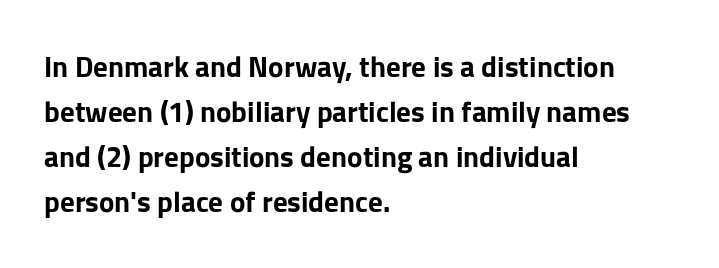
Q: Is the text bold? A: Yes.
Q: Is the text italic (slanted)? A: No, it is upright.
Q: Is the typeface a serif or a sans-serif typeface? A: Sans-serif.
Q: Is the text underlined? A: No.
Q: How is the paragraph aligned? A: Left-aligned.
Q: Is the spacing between letters normal or unusually wide? A: Normal.
Q: Is the spacing between lines tight, normal or loose? A: Normal.
Q: Width (condensed, normal, or wide)? A: Normal.
Q: Stroke contrast? A: Low.
Q: x-height? A: Medium.
Q: Monospaced? A: No.
